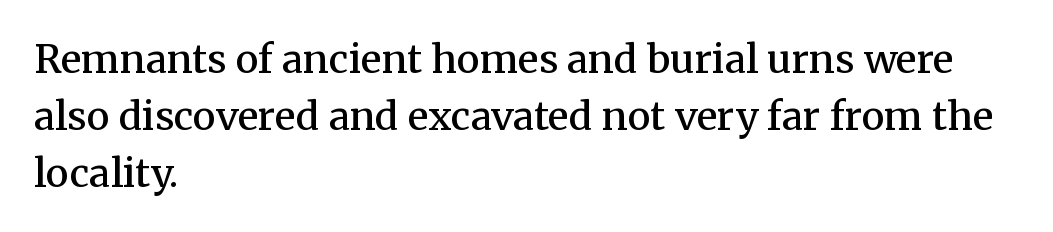
Q: Is the text bold? A: Semi-bold.
Q: Is the text italic (slanted)? A: No, it is upright.
Q: Is the typeface a serif or a sans-serif typeface? A: Serif.
Q: Is the text underlined? A: No.
Q: How is the paragraph aligned? A: Left-aligned.
Q: Is the spacing between letters normal or unusually wide? A: Normal.
Q: Is the spacing between lines tight, normal or loose? A: Normal.
Q: Width (condensed, normal, or wide)? A: Normal.
Q: Stroke contrast? A: Medium.
Q: x-height? A: Medium.
Q: Monospaced? A: No.
